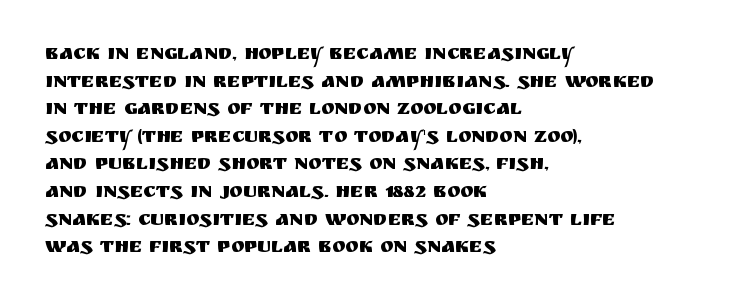
{"italic": "no", "underline": "no", "align": "left", "line_spacing": "normal", "line_spacing_ratio": 1.38, "letter_spacing": "normal", "letter_spacing_em": 0.0, "glyph_px": 20}
